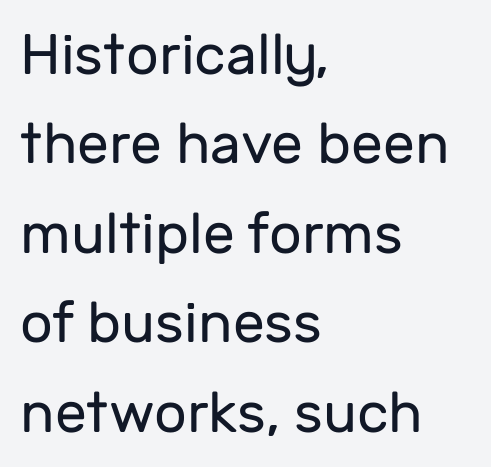
{"serif": "no", "italic": "no", "bold": "no", "weight": "regular", "width": "normal", "stroke_contrast": "low", "x_height": "medium", "monospaced": "no", "underline": "no", "align": "left", "line_spacing": "normal", "line_spacing_ratio": 1.57, "letter_spacing": "normal", "letter_spacing_em": 0.0, "glyph_px": 57}
